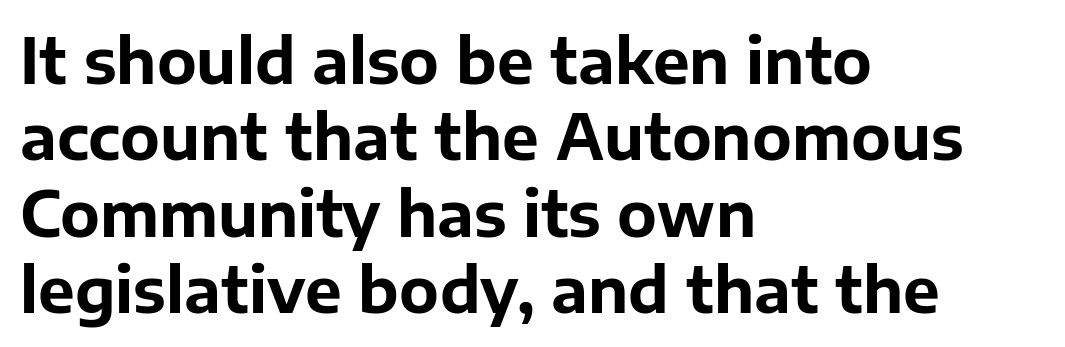
{"serif": "no", "italic": "no", "bold": "yes", "weight": "bold", "width": "normal", "stroke_contrast": "low", "x_height": "medium", "monospaced": "no", "underline": "no", "align": "left", "line_spacing_ratio": 1.23, "letter_spacing": "normal", "letter_spacing_em": 0.0, "glyph_px": 62}
